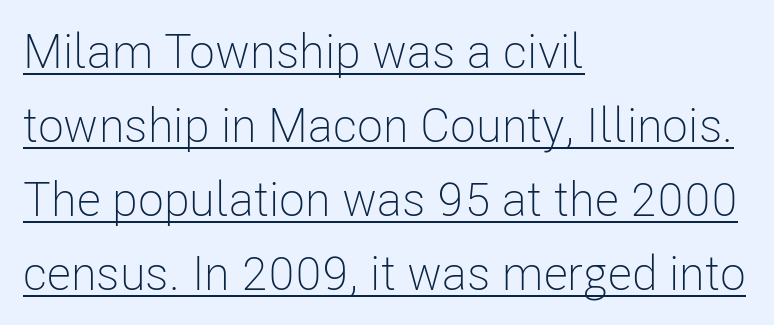
{"serif": "no", "italic": "no", "bold": "no", "weight": "light", "width": "condensed", "stroke_contrast": "low", "x_height": "medium", "monospaced": "no", "underline": "yes", "align": "left", "line_spacing": "normal", "line_spacing_ratio": 1.54, "letter_spacing": "normal", "letter_spacing_em": 0.0, "glyph_px": 48}
